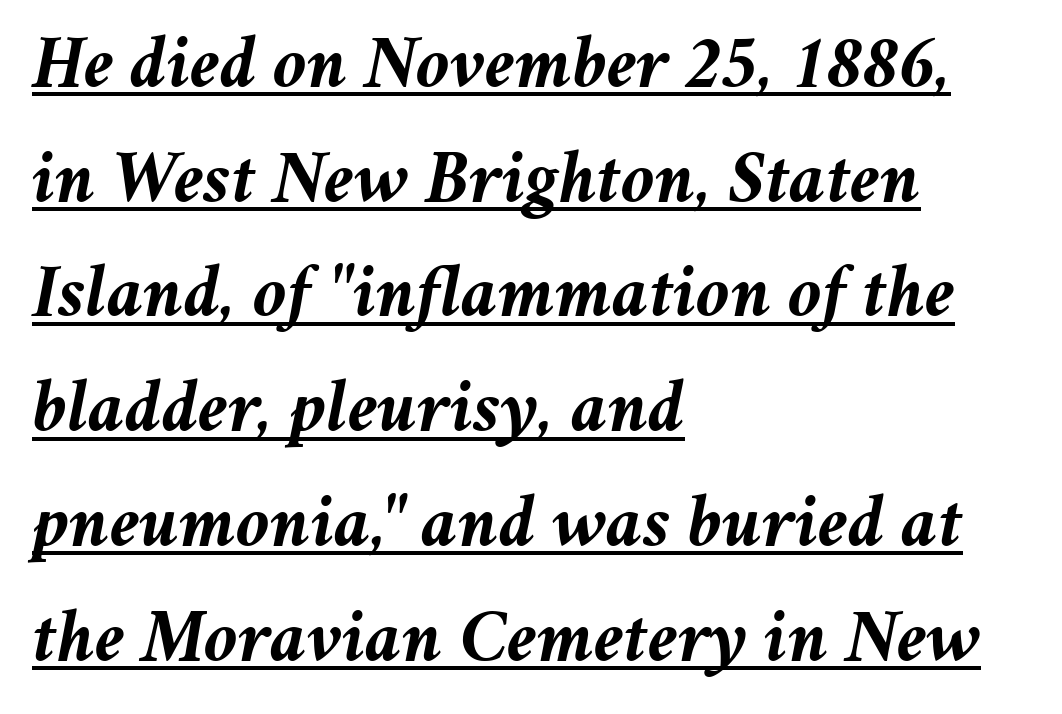
Leading matches the norm, producing a regular column. Standard letterfit; no display-style spreading of the glyphs. In CSS terms this would be text-align: left. Do the characters align in a grid? No, the font is proportional. The strokes are fattened all the way to bold.
